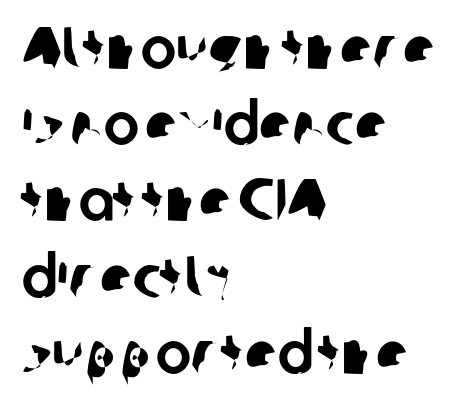
Q: Is the typeface a serif or a sans-serif typeface? A: Sans-serif.
Q: Is the text underlined? A: No.
Q: How is the paragraph aligned? A: Left-aligned.
Q: Is the spacing between letters normal or unusually wide? A: Normal.
Q: Is the spacing between lines tight, normal or loose? A: Normal.
Q: Width (condensed, normal, or wide)? A: Normal.
Q: Stroke contrast? A: Low.
Q: x-height? A: Medium.
Q: Monospaced? A: No.
